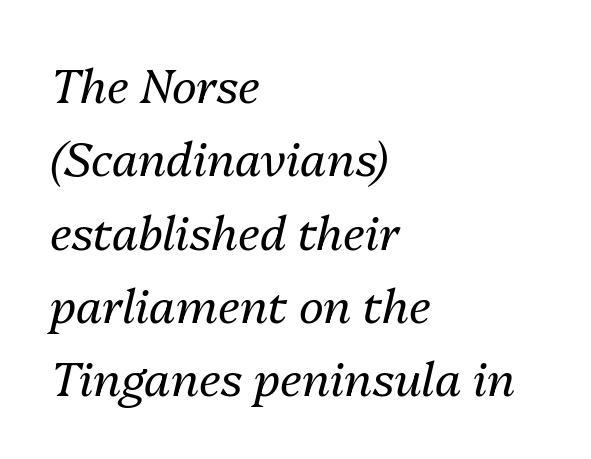
{"italic": "yes", "lean": "right", "slant_degrees": 13, "bold": "no", "weight": "regular", "width": "normal", "stroke_contrast": "medium", "x_height": "medium", "monospaced": "no", "underline": "no", "align": "left", "line_spacing": "normal", "line_spacing_ratio": 1.56, "letter_spacing": "normal", "letter_spacing_em": 0.0, "glyph_px": 47}
